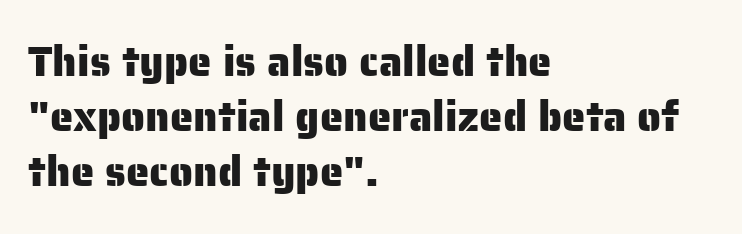
The image shows 42 px sans-serif type, upright; set left-aligned, normal line spacing (1.31x), normal letter spacing, not underlined; low stroke contrast and a medium x-height.
